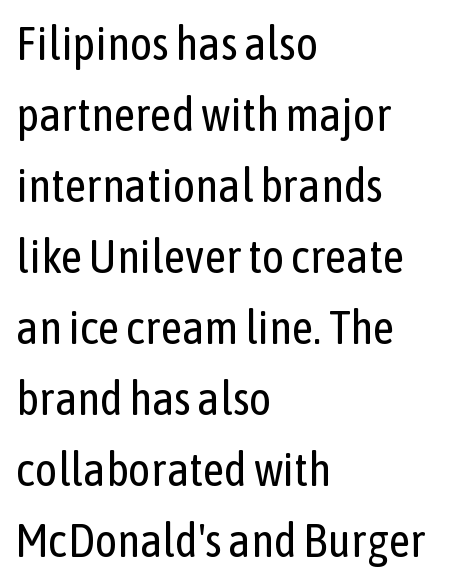
Q: Is the text bold? A: No.
Q: Is the text italic (slanted)? A: No, it is upright.
Q: Is the typeface a serif or a sans-serif typeface? A: Sans-serif.
Q: Is the text underlined? A: No.
Q: How is the paragraph aligned? A: Left-aligned.
Q: Is the spacing between letters normal or unusually wide? A: Normal.
Q: Is the spacing between lines tight, normal or loose? A: Normal.
Q: Width (condensed, normal, or wide)? A: Condensed.
Q: Stroke contrast? A: Low.
Q: x-height? A: Medium.
Q: Monospaced? A: No.
